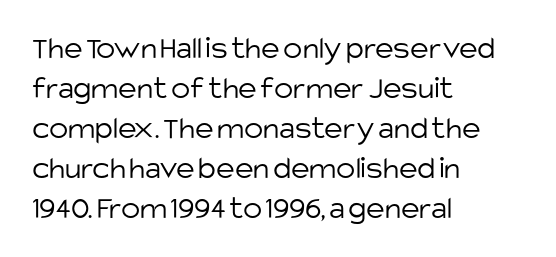
Q: Is the text bold? A: No.
Q: Is the text italic (slanted)? A: No, it is upright.
Q: Is the typeface a serif or a sans-serif typeface? A: Sans-serif.
Q: Is the text underlined? A: No.
Q: How is the paragraph aligned? A: Left-aligned.
Q: Is the spacing between letters normal or unusually wide? A: Normal.
Q: Is the spacing between lines tight, normal or loose? A: Normal.
Q: Width (condensed, normal, or wide)? A: Normal.
Q: Stroke contrast? A: Low.
Q: x-height? A: Large.
Q: Monospaced? A: No.
